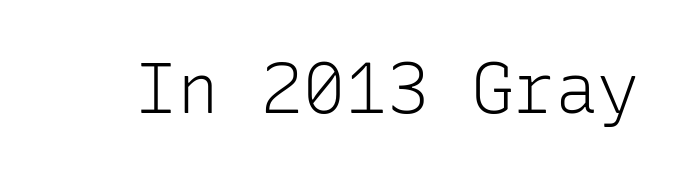
{"serif": "no", "italic": "no", "bold": "no", "weight": "light", "width": "normal", "stroke_contrast": "low", "x_height": "medium", "monospaced": "yes", "underline": "no", "letter_spacing": "normal", "letter_spacing_em": 0.0, "glyph_px": 70}
